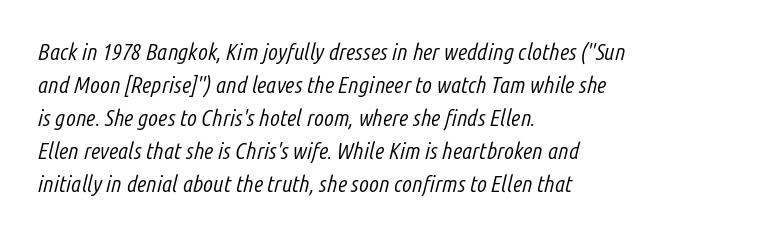
Heft: none added — not bold. The gaps between neighbouring characters are ordinary and unremarkable. Underline: absent. A classic flush-left, rag-right setting is used for this passage.
